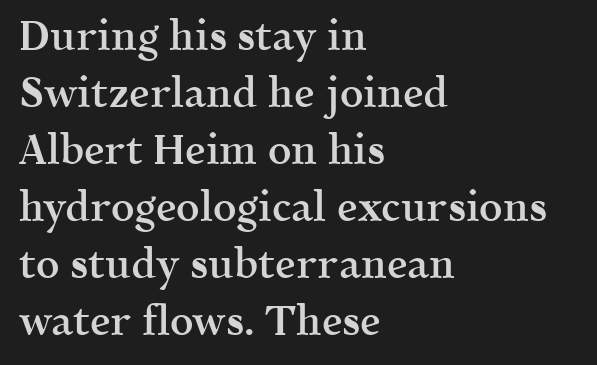
The image shows 41 px semibold serif type, upright; set left-aligned, normal line spacing (1.39x), normal letter spacing, not underlined; a medium x-height.
